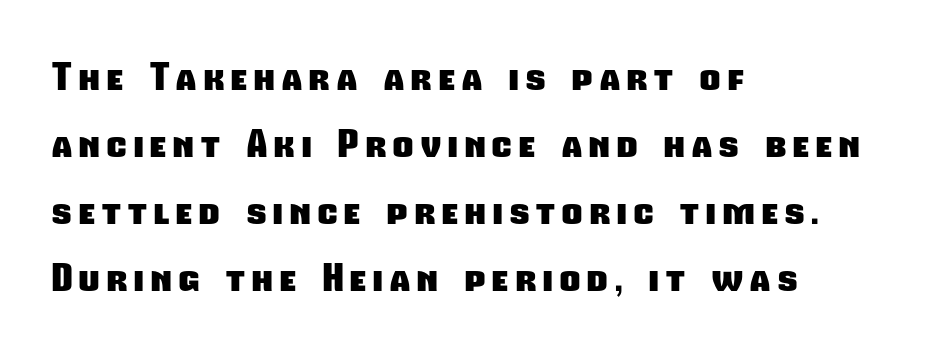
{"serif": "no", "bold": "yes", "weight": "heavy", "width": "condensed", "stroke_contrast": "low", "x_height": "medium", "monospaced": "no", "underline": "no", "align": "left", "line_spacing_ratio": 1.72, "glyph_px": 39}
